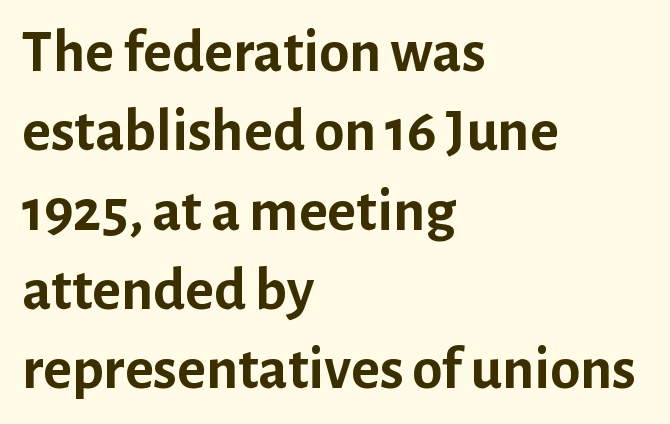
The image shows 61 px semibold sans-serif type, upright; set left-aligned, normal line spacing (1.3x), normal letter spacing, not underlined; low stroke contrast and a medium x-height.
